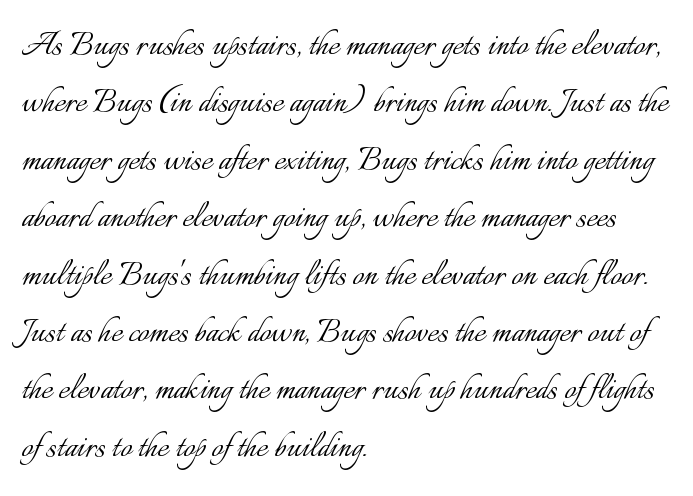
If you measured baseline to baseline, you'd find a middling distance. Heaviness? Minimal to ordinary, like unemphasized prose. You could call the tracking neutral — neither tight nor loose. These lines stack with their left ends in a neat column.
